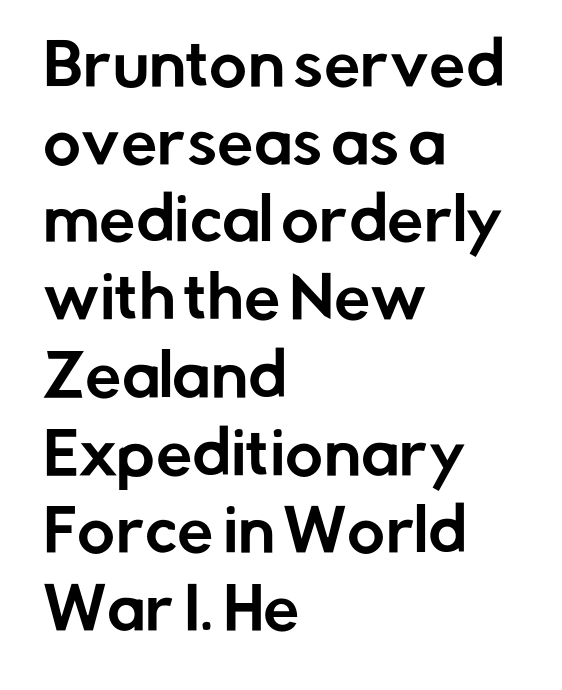
{"serif": "no", "italic": "no", "width": "normal", "stroke_contrast": "low", "x_height": "medium", "monospaced": "no", "underline": "no", "align": "left", "line_spacing": "normal", "line_spacing_ratio": 1.34, "letter_spacing": "normal", "letter_spacing_em": 0.0, "glyph_px": 58}
